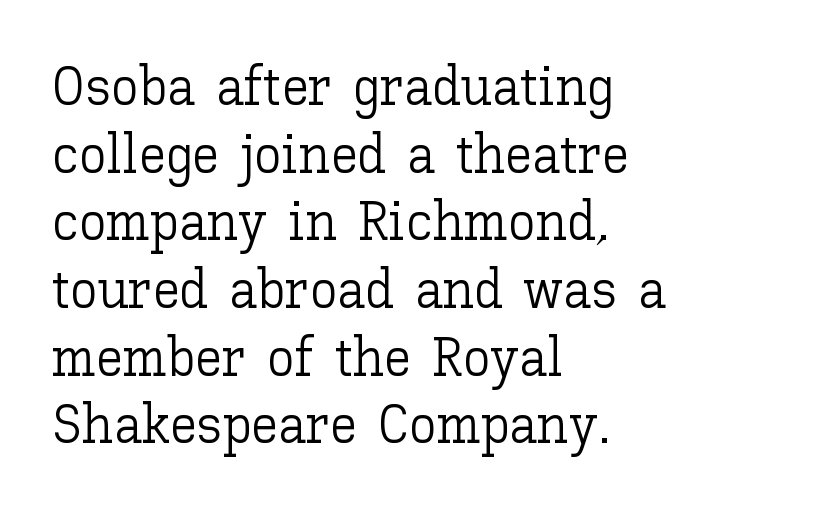
Between one letter and the next there's only the usual sliver of space. Do the characters align in a grid? No, the font is proportional. Caption: face not bold, strokes unweighted. Compared with a centered layout, this one pins lines to the left instead. Descender tails drop into unmarked territory.
